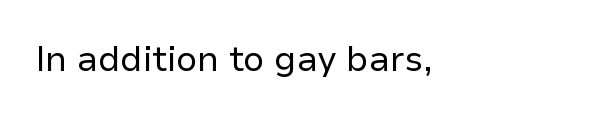
Q: Is the text bold? A: No.
Q: Is the text italic (slanted)? A: No, it is upright.
Q: Is the typeface a serif or a sans-serif typeface? A: Sans-serif.
Q: Is the text underlined? A: No.
Q: Is the spacing between letters normal or unusually wide? A: Normal.
Q: Width (condensed, normal, or wide)? A: Normal.
Q: Stroke contrast? A: Low.
Q: x-height? A: Medium.
Q: Monospaced? A: No.
